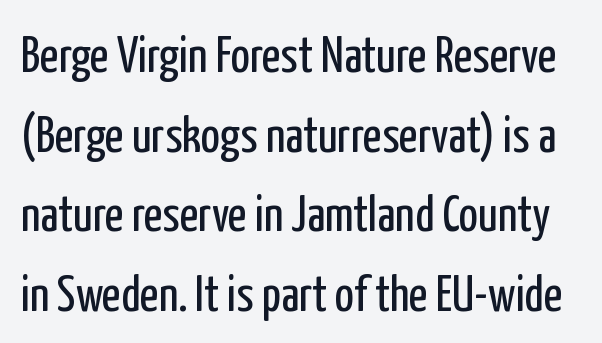
The passage shown is typeset with a sans-serif family. Underlining? Definitely not there. The letters advance in unequal steps, a hallmark of proportional type. This sample uses plain, unmodified letter spacing. Reading down the column, the eye jumps a familiar distance to each next line.
